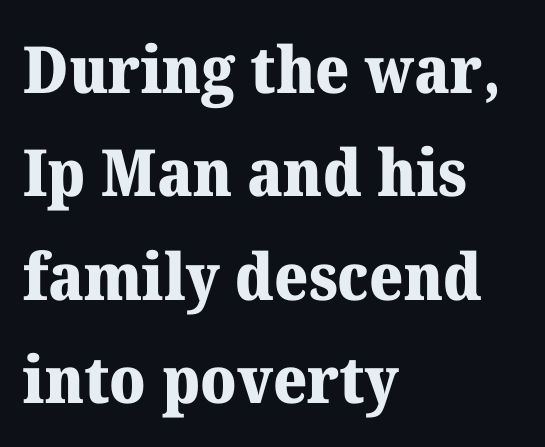
The image shows 65 px heavy serif type, upright; set left-aligned, normal line spacing (1.59x), normal letter spacing, not underlined; medium stroke contrast and a medium x-height.
